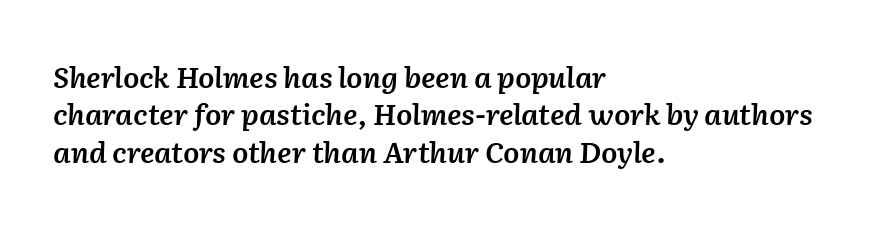
{"italic": "yes", "lean": "right", "slant_degrees": 2, "bold": "semi", "weight": "semibold", "width": "normal", "stroke_contrast": "low", "x_height": "medium", "monospaced": "no", "underline": "no", "align": "left", "line_spacing": "normal", "line_spacing_ratio": 1.29, "letter_spacing": "normal", "letter_spacing_em": 0.0, "glyph_px": 29}
